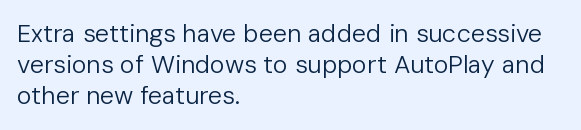
The image shows 25 px text type, upright; set left-aligned, normal line spacing (1.25x), normal letter spacing, not underlined.
